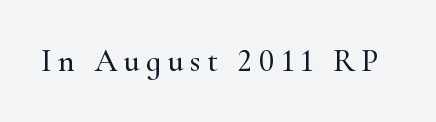
Q: Is the text italic (slanted)? A: No, it is upright.
Q: Is the typeface a serif or a sans-serif typeface? A: Serif.
Q: Is the text underlined? A: No.
Q: Is the spacing between letters normal or unusually wide? A: Unusually wide.
Q: Width (condensed, normal, or wide)? A: Normal.
Q: Stroke contrast? A: High.
Q: x-height? A: Small.
Q: Monospaced? A: No.
